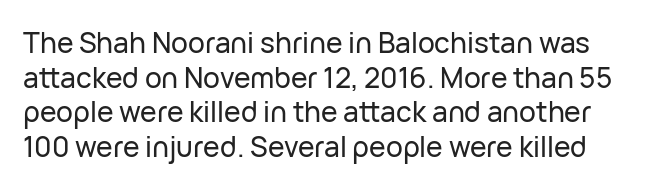
{"serif": "no", "italic": "no", "width": "normal", "stroke_contrast": "low", "x_height": "medium", "monospaced": "no", "underline": "no", "line_spacing_ratio": 1.24, "letter_spacing": "normal", "letter_spacing_em": 0.0, "glyph_px": 28}
